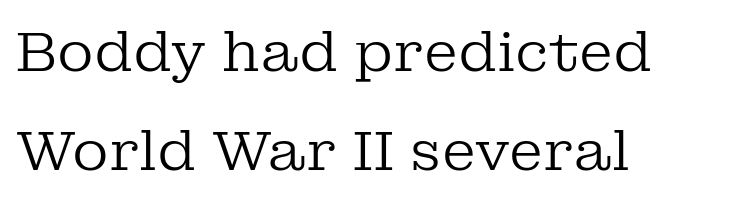
Q: Is the text bold? A: No.
Q: Is the text italic (slanted)? A: No, it is upright.
Q: Is the typeface a serif or a sans-serif typeface? A: Serif.
Q: Is the text underlined? A: No.
Q: How is the paragraph aligned? A: Left-aligned.
Q: Is the spacing between letters normal or unusually wide? A: Normal.
Q: Width (condensed, normal, or wide)? A: Normal.
Q: Stroke contrast? A: Low.
Q: x-height? A: Medium.
Q: Monospaced? A: No.
